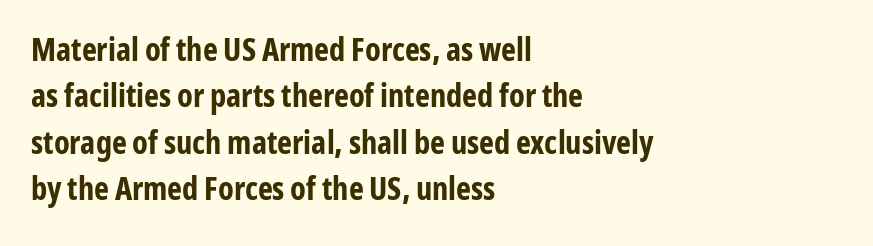
Q: Is the text bold? A: Yes.
Q: Is the text italic (slanted)? A: No, it is upright.
Q: Is the typeface a serif or a sans-serif typeface? A: Sans-serif.
Q: Is the text underlined? A: No.
Q: How is the paragraph aligned? A: Left-aligned.
Q: Is the spacing between letters normal or unusually wide? A: Normal.
Q: Is the spacing between lines tight, normal or loose? A: Normal.
Q: Width (condensed, normal, or wide)? A: Condensed.
Q: Stroke contrast? A: Low.
Q: x-height? A: Medium.
Q: Monospaced? A: No.
